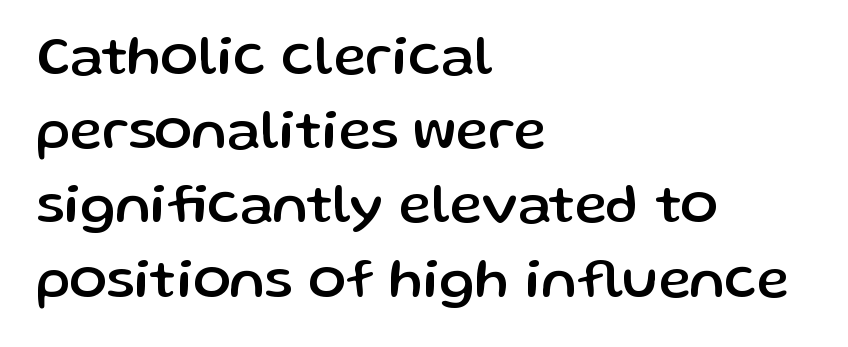
The image shows 55 px sans-serif type, upright; set left-aligned, normal line spacing (1.35x), normal letter spacing, not underlined; low stroke contrast and a medium x-height.
